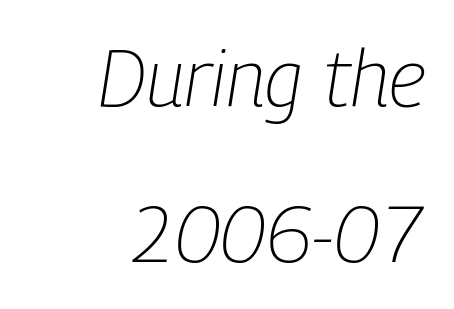
The baseline area is clear. Short and long lines alike share a common ending point at right. The face used here is proportionally spaced, like ordinary book or web type. Yep, that's italic — everything's leaning. There is no visible air inserted between adjacent glyphs. A typesetter would call this leading open, well beyond the default.
